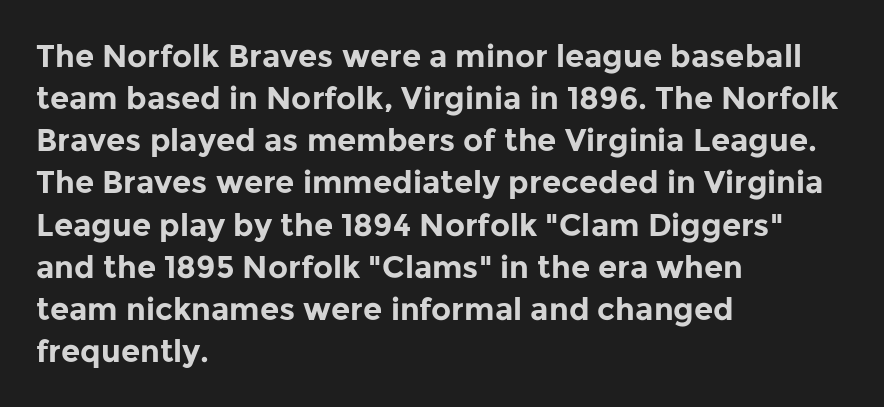
You can tell it's not italic because the verticals are truly vertical. The rows are spaced the way most documents space them. The type is set solid horizontally, with unmodified tracking. Clear beneath every line of the passage.
